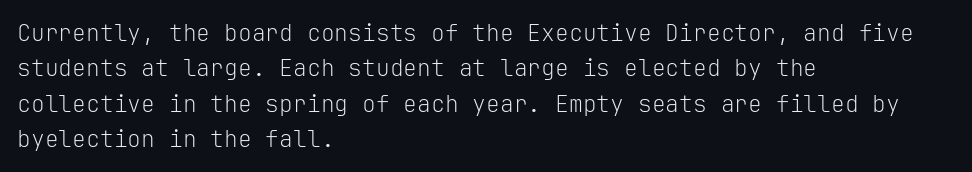
The face looks like a standard text weight, possibly lighter. Vertical strokes here are truly vertical. These lines keep a tight, regular rhythm from letter to letter. Leading matches the norm, producing a regular column. Left-aligned paragraph, ragged on the right. The space directly below the letters is spotless.
